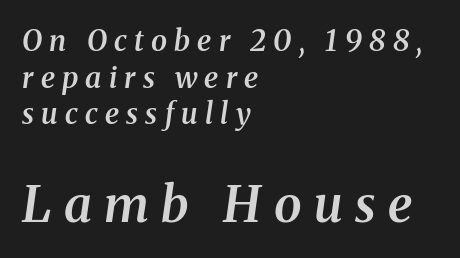
{"serif": "yes", "italic": "yes", "lean": "right", "slant_degrees": 8, "bold": "semi", "weight": "semibold", "width": "normal", "stroke_contrast": "medium", "x_height": "medium", "monospaced": "no", "underline": "no", "align": "left", "line_spacing": "normal", "line_spacing_ratio": 1.26, "letter_spacing": "wide", "letter_spacing_em": 0.25, "larger_block": "second", "size_ratio": 1.72, "glyph_px": 50}
